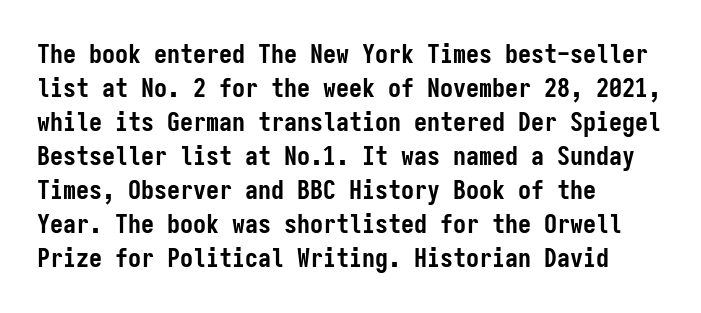
The image shows 26 px bold type, upright; set left-aligned, normal line spacing (1.31x), normal letter spacing, not underlined.
